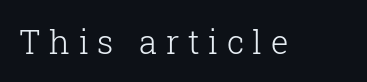
Q: Is the text bold? A: No.
Q: Is the text italic (slanted)? A: No, it is upright.
Q: Is the typeface a serif or a sans-serif typeface? A: Serif.
Q: Is the text underlined? A: No.
Q: Is the spacing between letters normal or unusually wide? A: Unusually wide.
Q: Width (condensed, normal, or wide)? A: Normal.
Q: Stroke contrast? A: Low.
Q: x-height? A: Medium.
Q: Monospaced? A: No.
